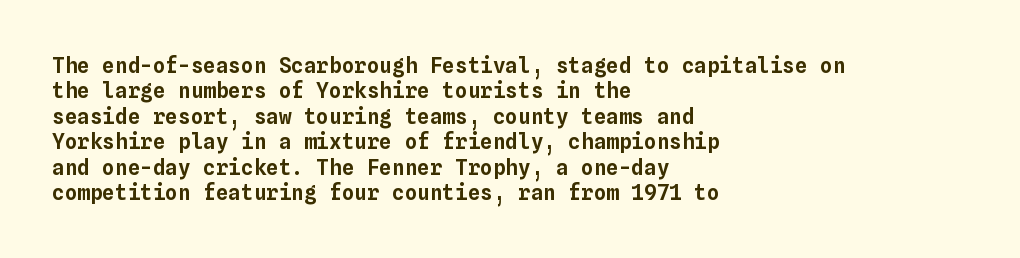
The image shows 21 px text type, upright; set left-aligned, line spacing 1.21x, normal letter spacing, not underlined.
